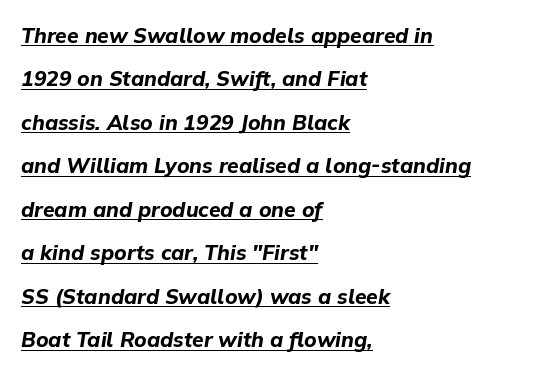
Designer's note — italics engaged. Casual observation: everything's shoved over to the left. Line spacing here is loose. Set as a true bold cut, around the 700 mark. The lettering is marked with a stroke running underneath it.
